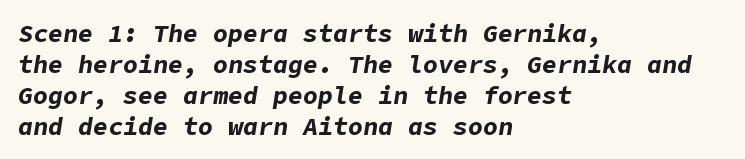
{"italic": "yes", "lean": "right", "slant_degrees": 9, "bold": "yes", "underline": "no", "align": "left", "line_spacing_ratio": 1.24, "letter_spacing": "normal", "letter_spacing_em": 0.0, "glyph_px": 25}
